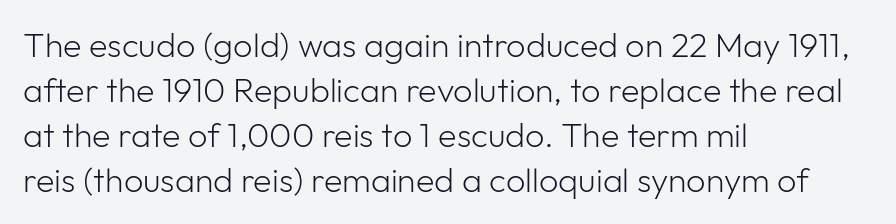
The image shows 34 px light sans-serif type, upright; set left-aligned, normal line spacing (1.32x), normal letter spacing, not underlined; low stroke contrast and a medium x-height.
